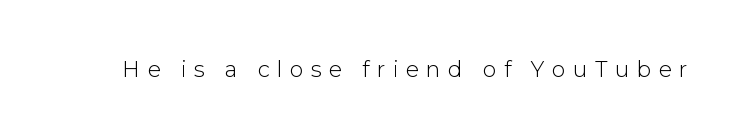
{"italic": "no", "bold": "no", "underline": "no", "letter_spacing": "wide", "letter_spacing_em": 0.33, "glyph_px": 22}
